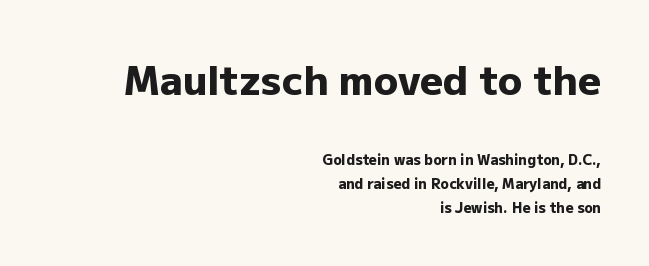
{"serif": "no", "italic": "no", "bold": "yes", "weight": "heavy", "width": "normal", "stroke_contrast": "low", "x_height": "medium", "monospaced": "no", "underline": "no", "align": "right", "line_spacing": "normal", "line_spacing_ratio": 1.7, "letter_spacing": "normal", "letter_spacing_em": 0.0, "larger_block": "first", "size_ratio": 2.86, "glyph_px": 40}
